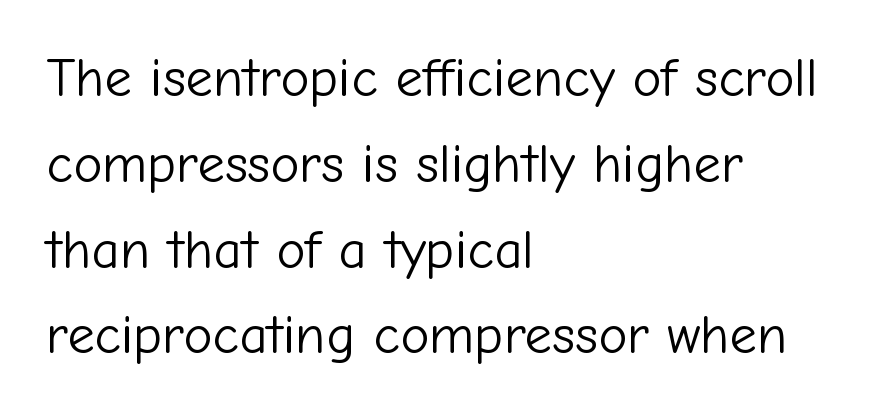
Q: Is the text bold? A: No.
Q: Is the text italic (slanted)? A: No, it is upright.
Q: Is the typeface a serif or a sans-serif typeface? A: Sans-serif.
Q: Is the text underlined? A: No.
Q: How is the paragraph aligned? A: Left-aligned.
Q: Is the spacing between letters normal or unusually wide? A: Normal.
Q: Is the spacing between lines tight, normal or loose? A: Normal.
Q: Width (condensed, normal, or wide)? A: Normal.
Q: Stroke contrast? A: Low.
Q: x-height? A: Medium.
Q: Monospaced? A: No.
